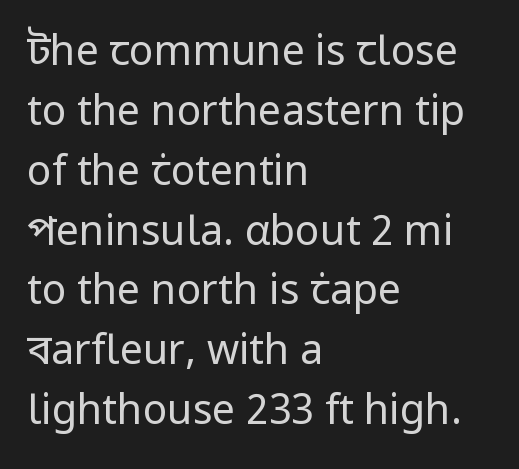
In terms of leading, this rendering sits right in the middle. Every stem runs plumb, perpendicular to the baseline. Underline: absent. The typeface has the unassuming heft of standard copy or less.
